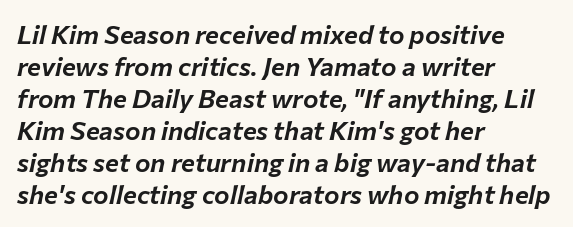
This rendering uses left alignment, leaving the right contour irregular. Underlining? Definitely not there. Observe the ordinary spacing: letters are neighbours, not strangers. The face used here has a pronounced slope to its letters.
